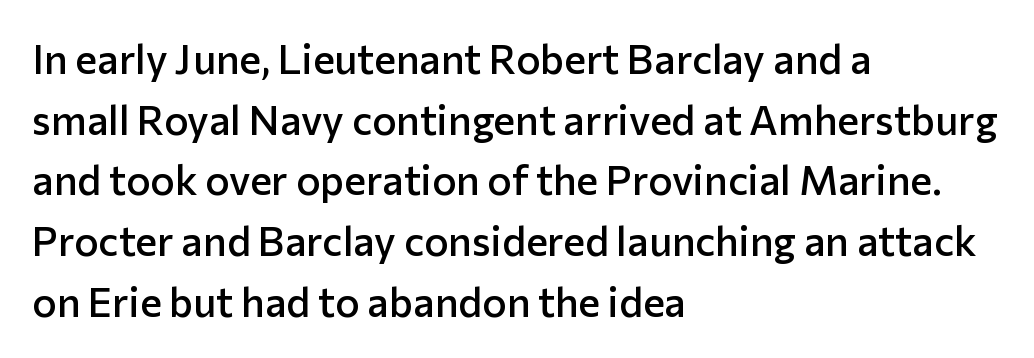
You could call the tracking neutral — neither tight nor loose. Semibold letterforms, between regular and bold. Unmarked baselines from the first word to the last. In terms of letterform style, serifs are entirely absent.
